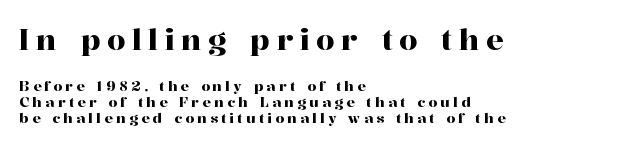
The image shows 29 px serif type, upright; set left-aligned, tight line spacing (1.15x), unusually wide letter spacing (+0.23 em), not underlined; the first (top) block is 2.07x larger; high stroke contrast and a medium x-height.
